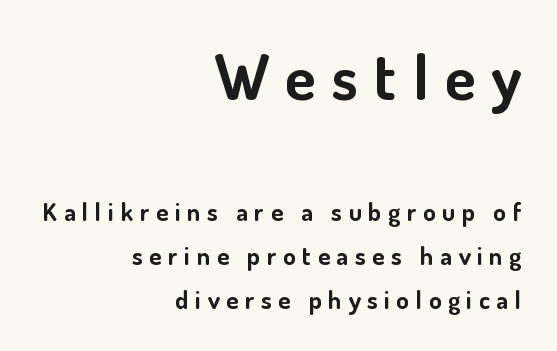
The paragraph has a hard right edge and a soft left edge. In terms of letterform style, serifs are entirely absent. A typesetter would call this proportional, since set widths differ per character. Pretty heavy lettering here — definitely bold. The emphasis by scale lands on block number one, above. Look at the tracking — it's clearly loosened, letters drifting apart.
